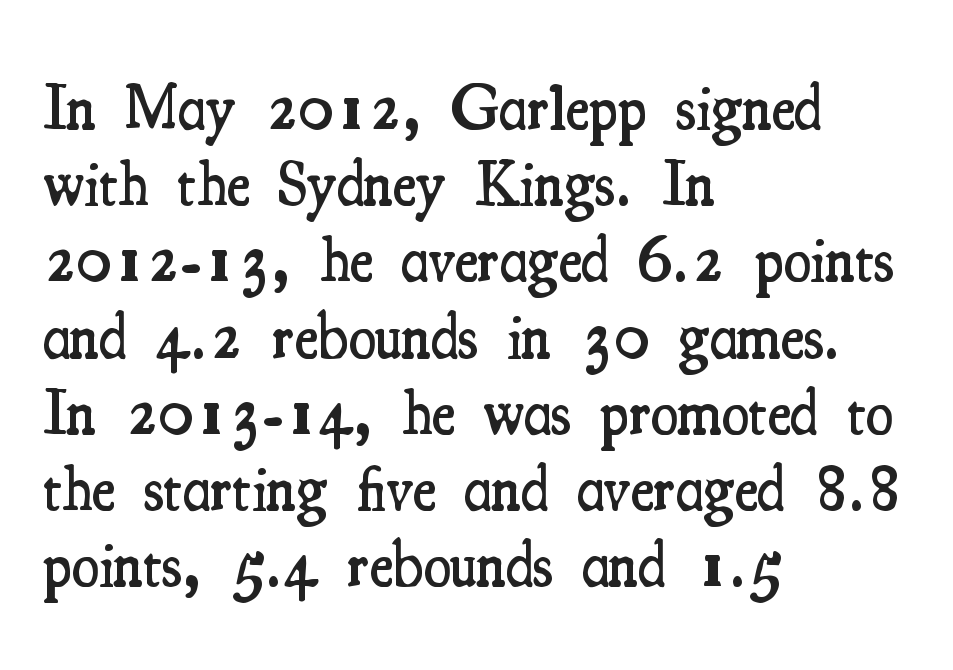
{"serif": "yes", "italic": "no", "bold": "semi", "weight": "semibold", "width": "condensed", "stroke_contrast": "medium", "x_height": "small", "monospaced": "no", "underline": "no", "align": "left", "line_spacing_ratio": 1.21, "letter_spacing": "normal", "letter_spacing_em": 0.0, "glyph_px": 63}
